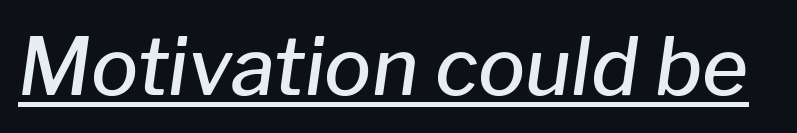
The image shows 79 px semibold type, italic (leaning right); set normal letter spacing, underlined; low stroke contrast and a medium x-height.
